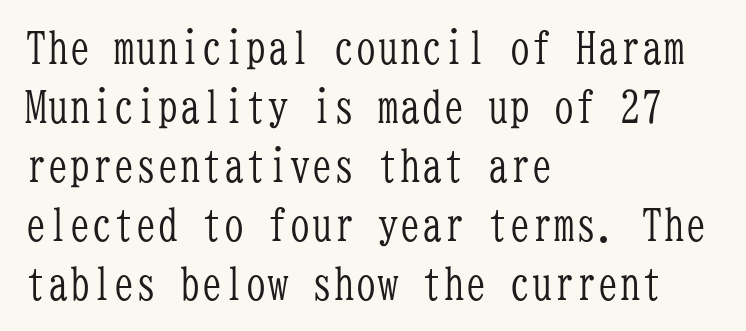
The image shows 44 px light, condensed serif type, upright, monospaced; set left-aligned, normal line spacing (1.34x), normal letter spacing, not underlined; low stroke contrast and a medium x-height.
